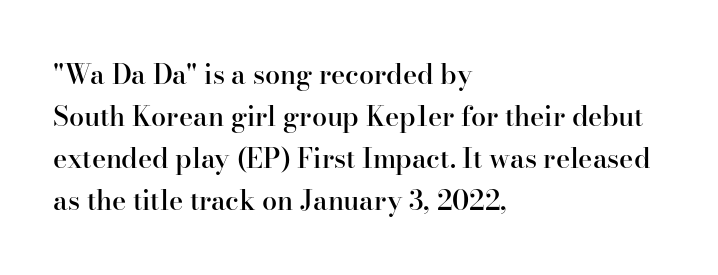
Successive baselines arrive at the customary interval. These lines stack with their left ends in a neat column. Italic? Not at all — the glyphs are vertical. The tracking reads as untouched default to a designer's eye.
